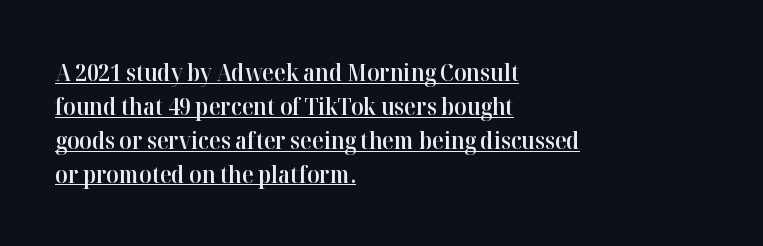
The space between consecutive lines is moderate. The font's upright variant was chosen for this text. Heft: intermediate — a semibold. The text block is weighted toward the left margin, trailing off unevenly rightward. Nobody touched the tracking dial on this one. This sample carries an underscore along the baseline area.
